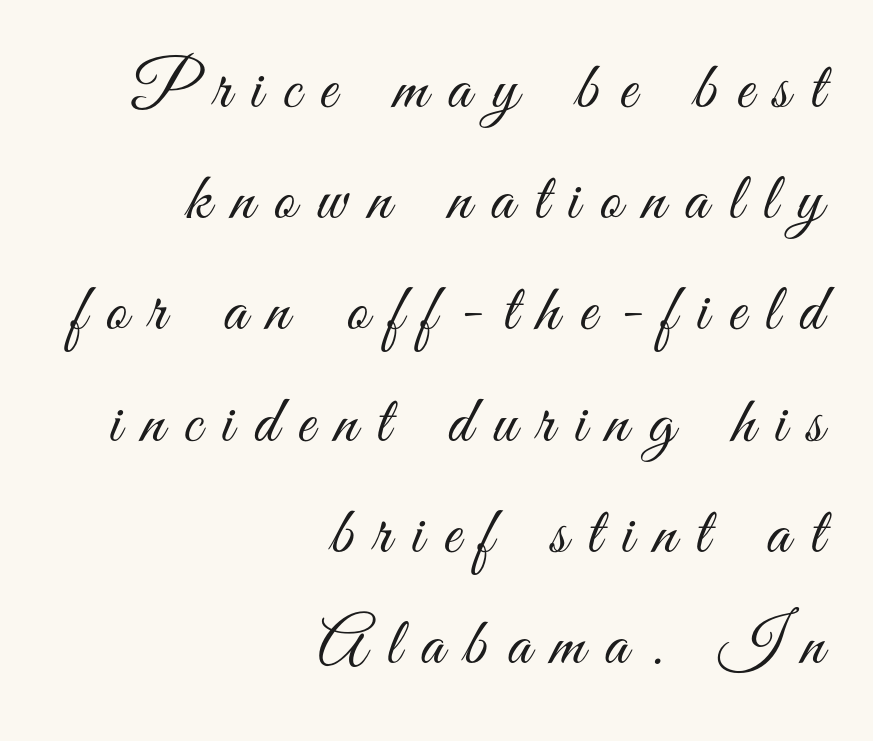
Q: Is the text bold? A: No.
Q: Is the text italic (slanted)? A: Yes.
Q: Is the typeface a serif or a sans-serif typeface? A: Sans-serif.
Q: Is the text underlined? A: No.
Q: How is the paragraph aligned? A: Right-aligned.
Q: Is the spacing between letters normal or unusually wide? A: Unusually wide.
Q: Is the spacing between lines tight, normal or loose? A: Normal.
Q: Width (condensed, normal, or wide)? A: Condensed.
Q: Stroke contrast? A: Medium.
Q: x-height? A: Small.
Q: Monospaced? A: No.
